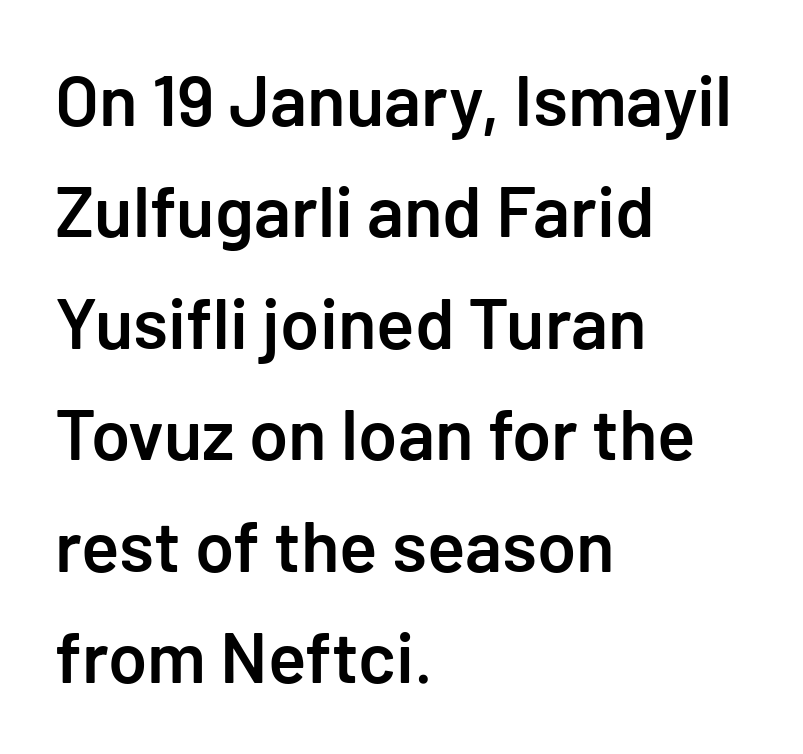
Q: Is the text bold? A: Semi-bold.
Q: Is the text italic (slanted)? A: No, it is upright.
Q: Is the typeface a serif or a sans-serif typeface? A: Sans-serif.
Q: Is the text underlined? A: No.
Q: How is the paragraph aligned? A: Left-aligned.
Q: Is the spacing between letters normal or unusually wide? A: Normal.
Q: Is the spacing between lines tight, normal or loose? A: Normal.
Q: Width (condensed, normal, or wide)? A: Normal.
Q: Stroke contrast? A: Low.
Q: x-height? A: Medium.
